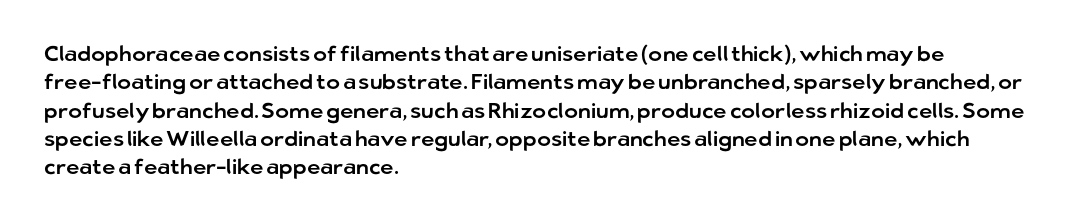
{"italic": "no", "underline": "no", "align": "left", "line_spacing": "normal", "line_spacing_ratio": 1.35, "letter_spacing": "normal", "letter_spacing_em": 0.0, "glyph_px": 21}
